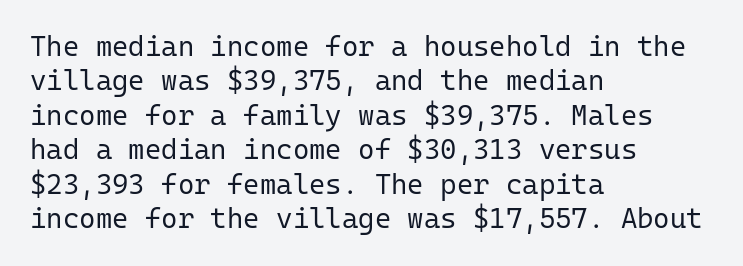
{"serif": "no", "italic": "no", "bold": "no", "weight": "regular", "width": "normal", "stroke_contrast": "low", "x_height": "medium", "monospaced": "yes", "underline": "no", "align": "left", "line_spacing_ratio": 1.23, "letter_spacing": "normal", "letter_spacing_em": 0.0, "glyph_px": 28}
